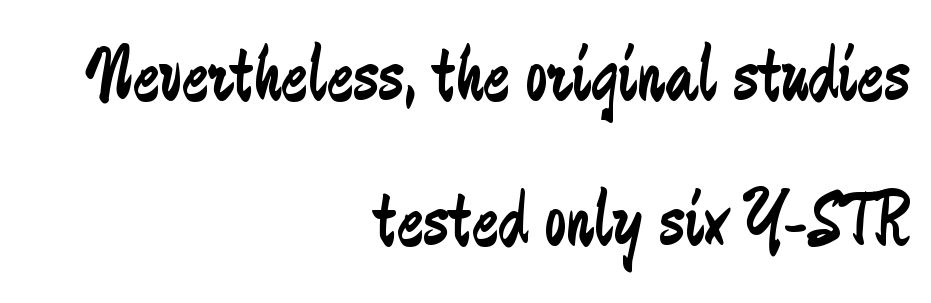
Nothing sits at the stroke ends, so this counts as sans-serif. Proportional: the letters do not fall into vertical columns. Is this a heavy cut? Hardly; it is regular or lighter. The passage shown has conventional tracking throughout.
